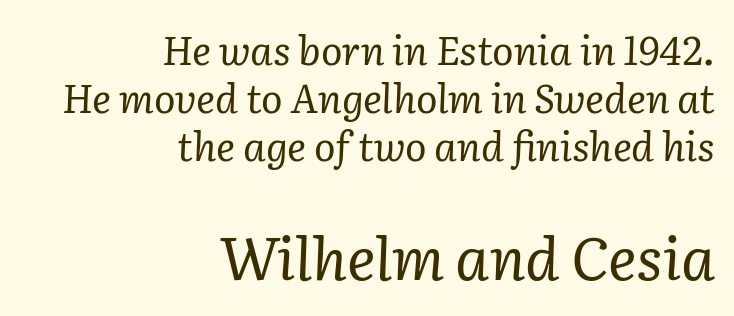
No extra ink here — the face is not bold. Unmarked baselines from the first word to the last. The designer gave the closing block more size than the opening block. Yep, that's italic — everything's leaning. Think of a printed novel: that variable character pitch is what you see here.
